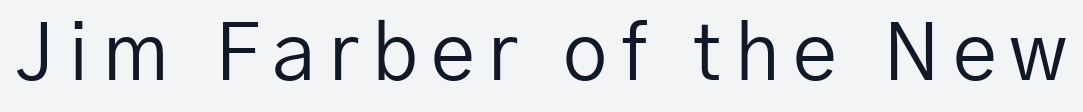
Q: Is the text bold? A: No.
Q: Is the text italic (slanted)? A: No, it is upright.
Q: Is the typeface a serif or a sans-serif typeface? A: Sans-serif.
Q: Is the text underlined? A: No.
Q: Width (condensed, normal, or wide)? A: Normal.
Q: Stroke contrast? A: Low.
Q: x-height? A: Medium.
Q: Monospaced? A: No.
